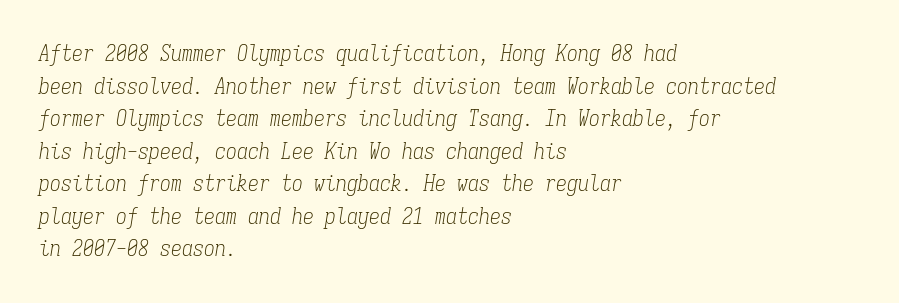
Q: Is the text bold? A: No.
Q: Is the text italic (slanted)? A: Yes, it leans right by about 9 degrees.
Q: Is the text underlined? A: No.
Q: How is the paragraph aligned? A: Left-aligned.
Q: Is the spacing between letters normal or unusually wide? A: Normal.
Q: Is the spacing between lines tight, normal or loose? A: Normal.
